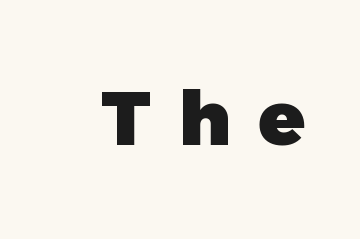
{"serif": "no", "bold": "yes", "weight": "heavy", "width": "normal", "x_height": "medium", "monospaced": "no", "underline": "no", "letter_spacing": "wide", "letter_spacing_em": 0.37, "glyph_px": 76}
